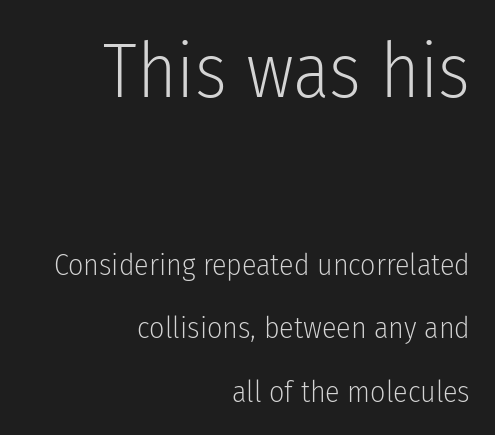
{"serif": "no", "italic": "no", "bold": "no", "weight": "light", "width": "condensed", "stroke_contrast": "low", "x_height": "medium", "monospaced": "no", "underline": "no", "align": "right", "line_spacing": "loose", "line_spacing_ratio": 2.11, "letter_spacing": "normal", "letter_spacing_em": 0.0, "larger_block": "first", "size_ratio": 2.53, "glyph_px": 76}
